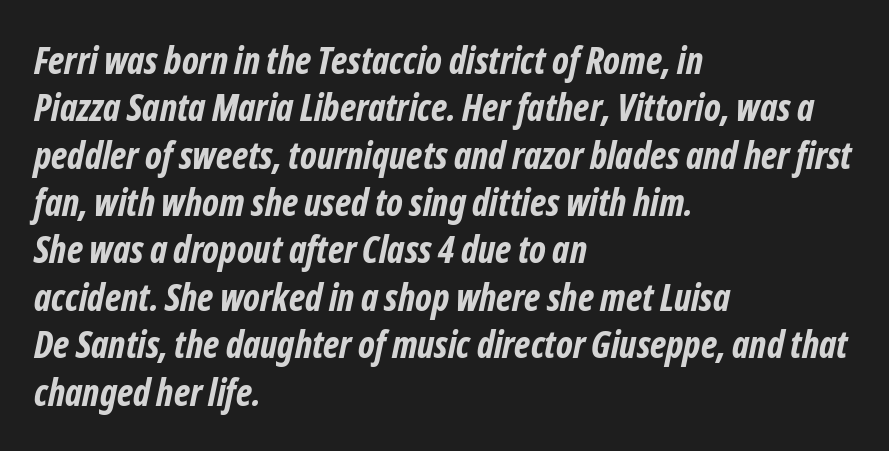
The image shows 37 px bold, condensed sans-serif type; set left-aligned, normal line spacing (1.28x), normal letter spacing, not underlined; low stroke contrast and a medium x-height.
